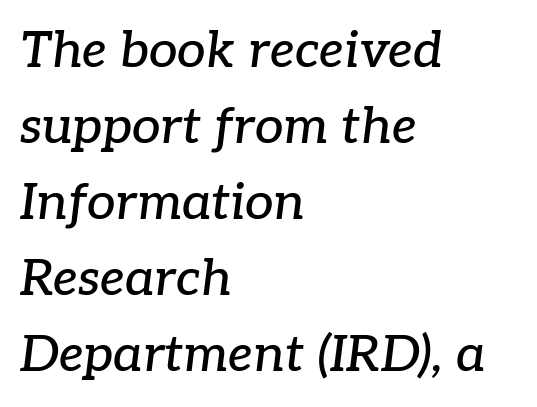
Letterform terminals end in serifs throughout the passage. A typesetter would call this leading conventional body-copy spacing. Style check: oblique. Tracking here is standard; glyphs follow each other at the usual distance.
